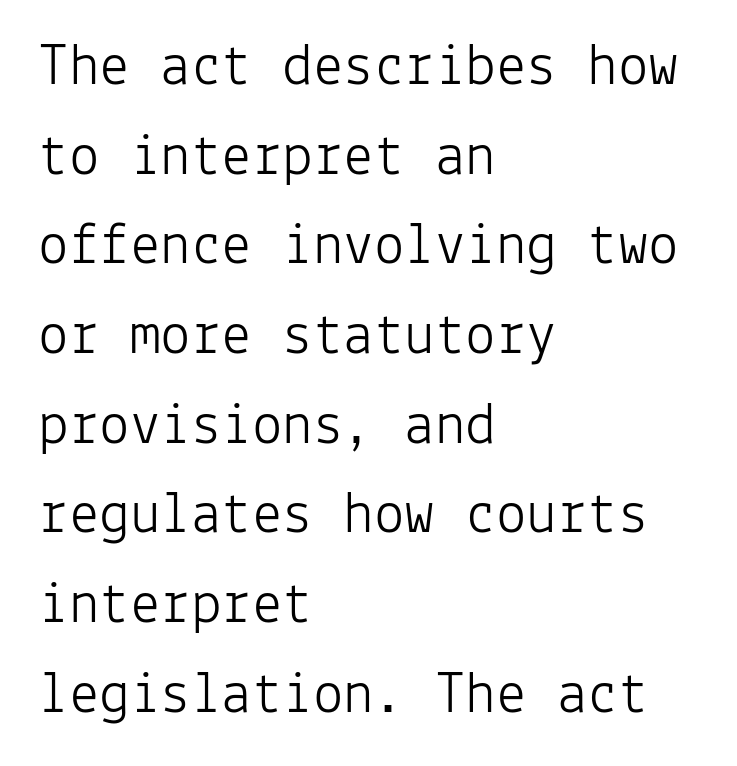
{"serif": "no", "italic": "no", "bold": "no", "weight": "light", "width": "normal", "stroke_contrast": "low", "x_height": "medium", "monospaced": "yes", "underline": "no", "align": "left", "line_spacing": "normal", "line_spacing_ratio": 1.47, "letter_spacing": "normal", "letter_spacing_em": 0.0, "glyph_px": 61}
